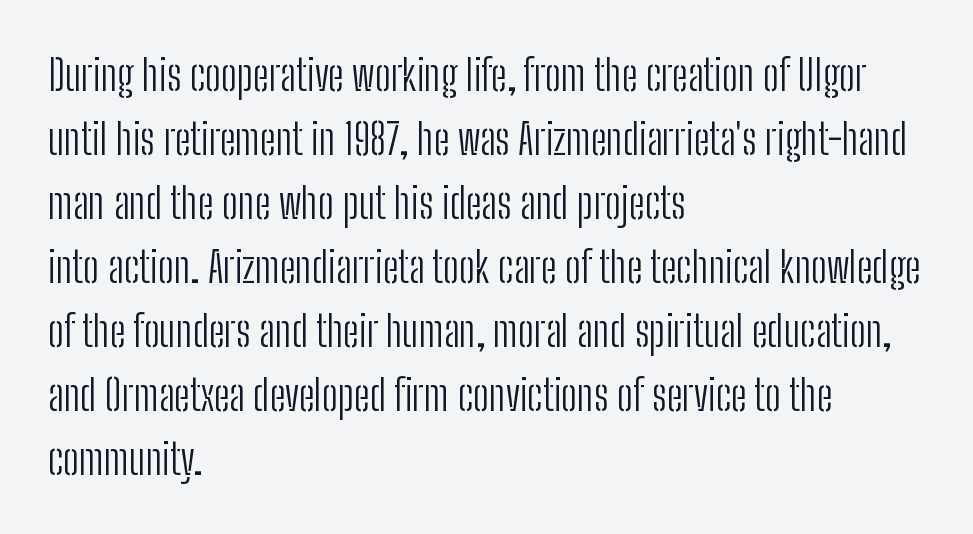
The paragraph has a hard left edge and a soft right edge. Does the type have serifs? No, each stem ends abruptly. Here the designer chose a conventional face with non-uniform glyph widths. How are the letters spaced? Ordinarily, with no added tracking.
